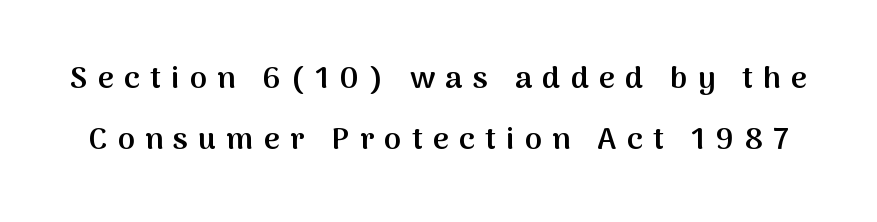
Vertically, the passage feels expansive, rows floating well apart. Serifs: no, the terminals of the letterforms are clean. This sample has the flowing, uneven cadence of proportional lettering. Rendered with straight, roman letterforms. Each row of text sits above clean, open space. Weight: semibold (demi).
